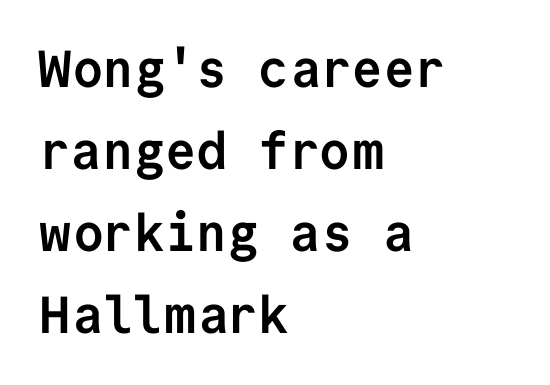
Q: Is the text bold? A: Yes.
Q: Is the text italic (slanted)? A: No, it is upright.
Q: Is the typeface a serif or a sans-serif typeface? A: Sans-serif.
Q: Is the text underlined? A: No.
Q: How is the paragraph aligned? A: Left-aligned.
Q: Is the spacing between letters normal or unusually wide? A: Normal.
Q: Is the spacing between lines tight, normal or loose? A: Normal.
Q: Width (condensed, normal, or wide)? A: Normal.
Q: Stroke contrast? A: Low.
Q: x-height? A: Medium.
Q: Monospaced? A: Yes.
